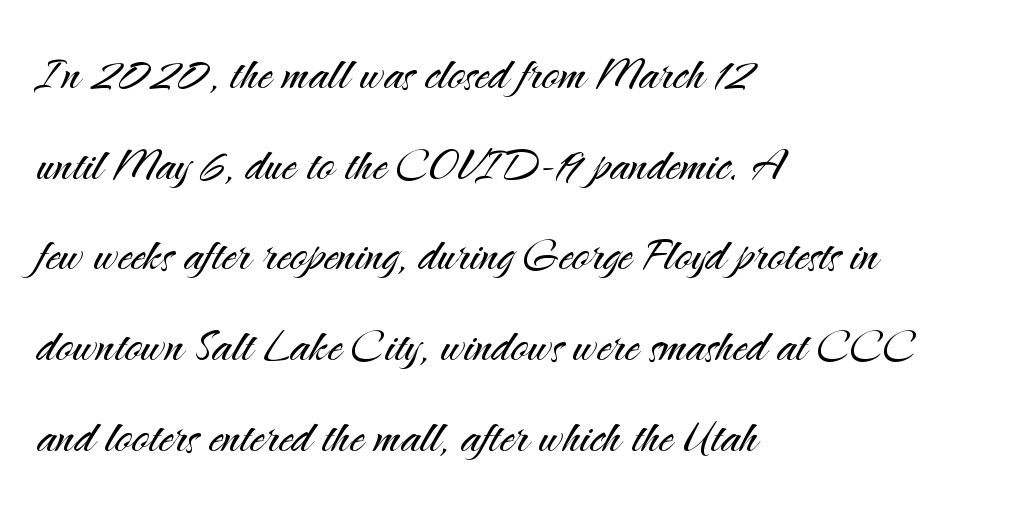
The image shows 57 px light sans-serif type; set left-aligned, normal line spacing (1.59x), normal letter spacing, not underlined; medium stroke contrast and a small x-height.
